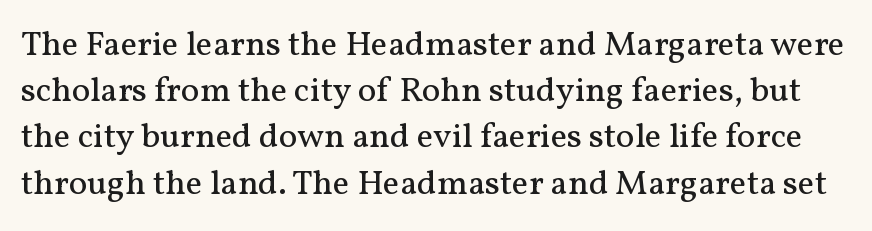
Q: Is the text bold? A: No.
Q: Is the text italic (slanted)? A: No, it is upright.
Q: Is the typeface a serif or a sans-serif typeface? A: Serif.
Q: Is the text underlined? A: No.
Q: Is the spacing between letters normal or unusually wide? A: Normal.
Q: Is the spacing between lines tight, normal or loose? A: Normal.
Q: Width (condensed, normal, or wide)? A: Normal.
Q: Stroke contrast? A: Medium.
Q: x-height? A: Medium.
Q: Monospaced? A: No.
